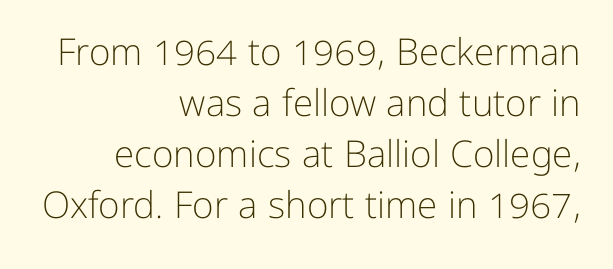
Q: Is the text bold? A: No.
Q: Is the text italic (slanted)? A: No, it is upright.
Q: Is the typeface a serif or a sans-serif typeface? A: Sans-serif.
Q: Is the text underlined? A: No.
Q: How is the paragraph aligned? A: Right-aligned.
Q: Is the spacing between letters normal or unusually wide? A: Normal.
Q: Is the spacing between lines tight, normal or loose? A: Normal.
Q: Width (condensed, normal, or wide)? A: Normal.
Q: Stroke contrast? A: Low.
Q: x-height? A: Medium.
Q: Monospaced? A: No.
